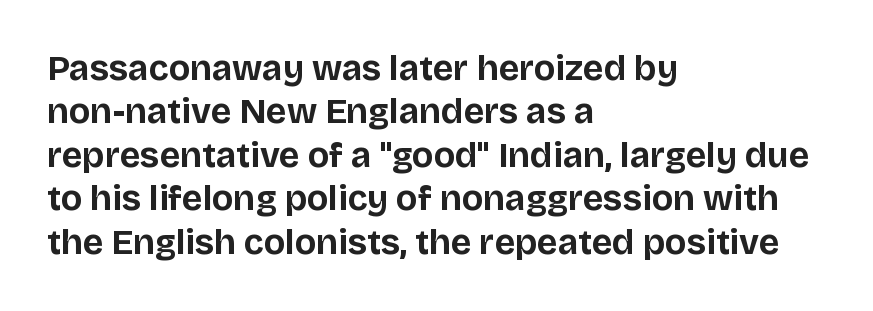
Q: Is the text bold? A: Yes.
Q: Is the text italic (slanted)? A: No, it is upright.
Q: Is the typeface a serif or a sans-serif typeface? A: Sans-serif.
Q: Is the text underlined? A: No.
Q: How is the paragraph aligned? A: Left-aligned.
Q: Is the spacing between letters normal or unusually wide? A: Normal.
Q: Width (condensed, normal, or wide)? A: Normal.
Q: Stroke contrast? A: Low.
Q: x-height? A: Large.
Q: Monospaced? A: No.
